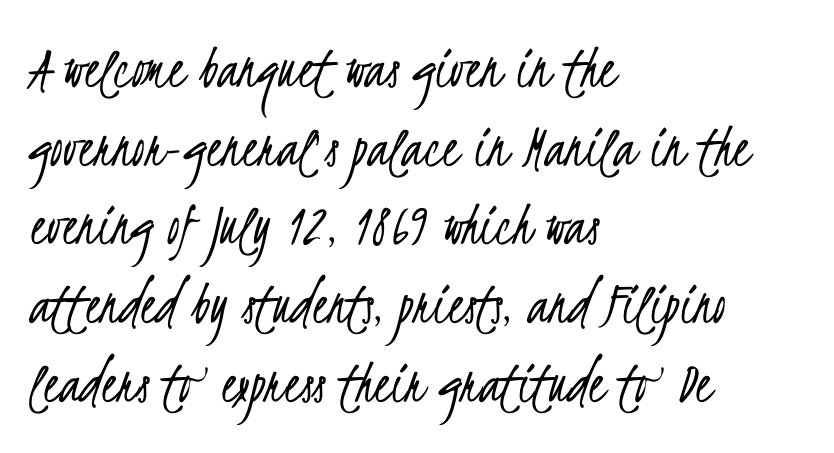
The image shows 63 px light, condensed sans-serif type; set left-aligned, normal line spacing (1.25x), normal letter spacing, not underlined; low stroke contrast and a small x-height.
